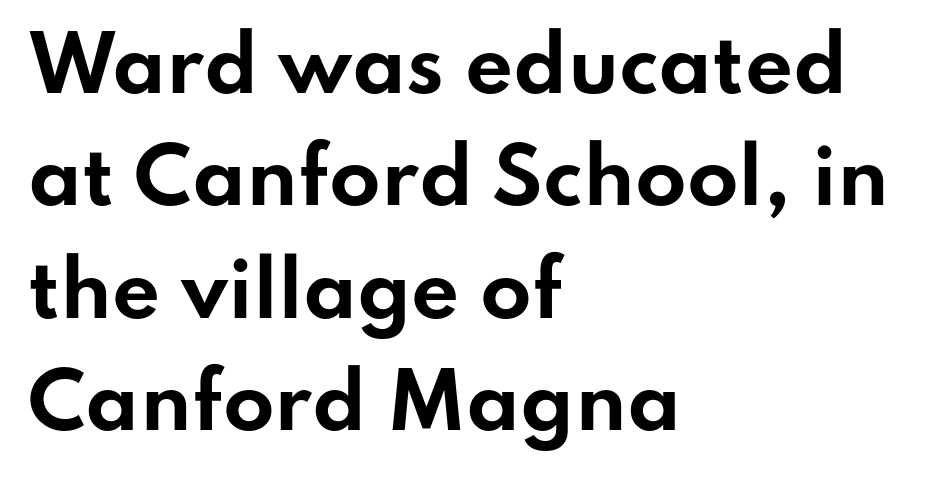
{"serif": "no", "italic": "no", "bold": "yes", "weight": "bold", "width": "wide", "stroke_contrast": "low", "x_height": "small", "monospaced": "no", "underline": "no", "align": "left", "line_spacing": "normal", "line_spacing_ratio": 1.5, "letter_spacing": "normal", "letter_spacing_em": 0.0, "glyph_px": 75}
